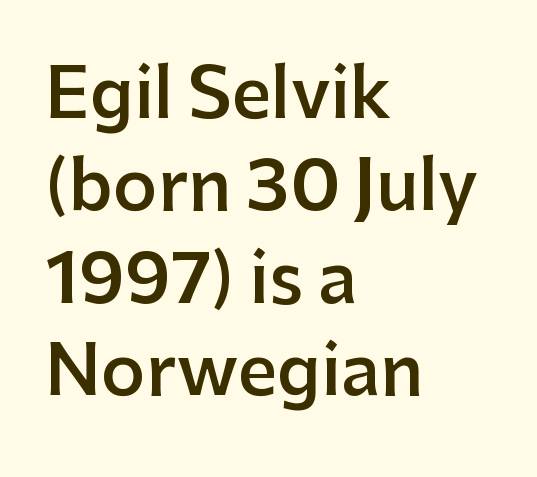
Q: Is the text bold? A: Semi-bold.
Q: Is the text italic (slanted)? A: No, it is upright.
Q: Is the typeface a serif or a sans-serif typeface? A: Sans-serif.
Q: Is the text underlined? A: No.
Q: How is the paragraph aligned? A: Left-aligned.
Q: Is the spacing between letters normal or unusually wide? A: Normal.
Q: Is the spacing between lines tight, normal or loose? A: Normal.
Q: Width (condensed, normal, or wide)? A: Normal.
Q: Stroke contrast? A: Low.
Q: x-height? A: Medium.
Q: Monospaced? A: No.
